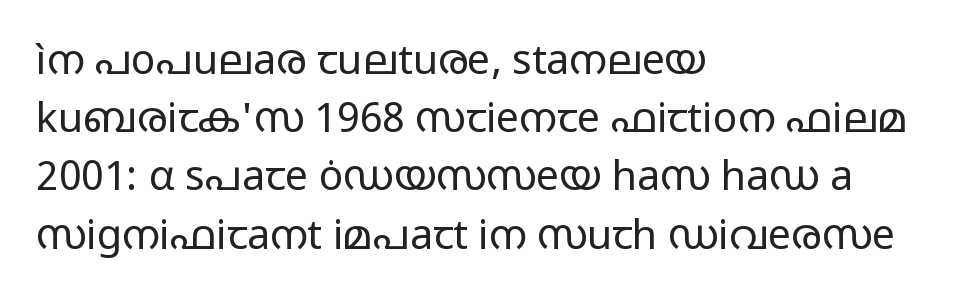
Q: Is the text bold? A: No.
Q: Is the text italic (slanted)? A: No, it is upright.
Q: Is the typeface a serif or a sans-serif typeface? A: Sans-serif.
Q: Is the text underlined? A: No.
Q: How is the paragraph aligned? A: Left-aligned.
Q: Is the spacing between letters normal or unusually wide? A: Normal.
Q: Is the spacing between lines tight, normal or loose? A: Normal.
Q: Width (condensed, normal, or wide)? A: Wide.
Q: Stroke contrast? A: Low.
Q: x-height? A: Medium.
Q: Monospaced? A: No.
